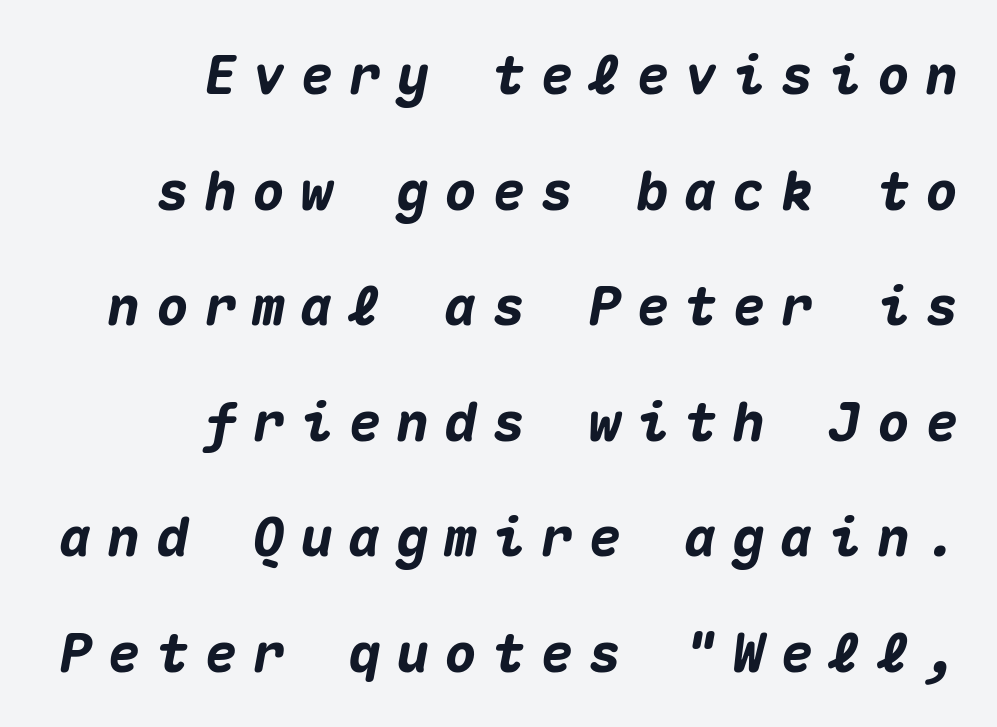
The image shows 54 px heavy type, italic (leaning right), monospaced; set right-aligned, loose line spacing (2.14x), unusually wide letter spacing (+0.29 em), not underlined; medium stroke contrast and a medium x-height.
